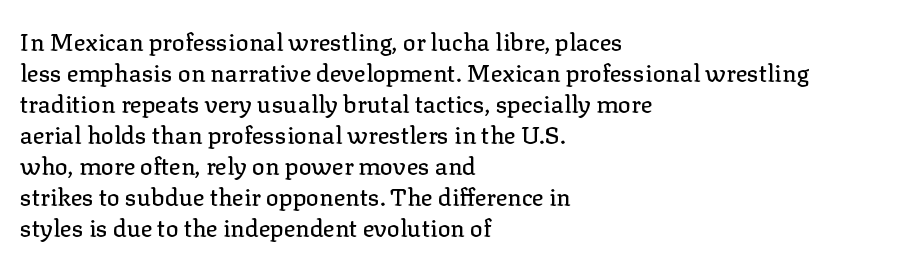
{"italic": "no", "underline": "no", "align": "left", "line_spacing": "normal", "line_spacing_ratio": 1.29, "letter_spacing": "normal", "letter_spacing_em": 0.0, "glyph_px": 24}
